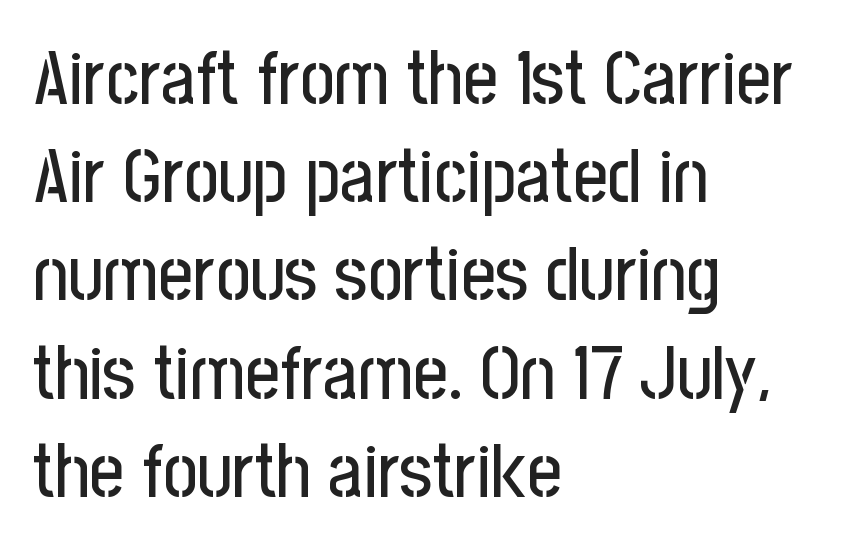
Regarding serifs, this sample does without them. Nope, not italic — everything's standing straight. Think of a printed novel: that variable character pitch is what you see here. Rows of type keep a routine distance in the vertical direction. Spacing between characters is what you'd get straight out of the box.
